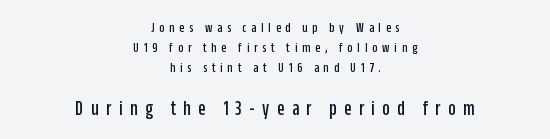
{"italic": "no", "underline": "no", "align": "center", "line_spacing": "normal", "line_spacing_ratio": 1.43, "letter_spacing": "wide", "letter_spacing_em": 0.35, "larger_block": "second", "size_ratio": 1.5, "glyph_px": 21}
